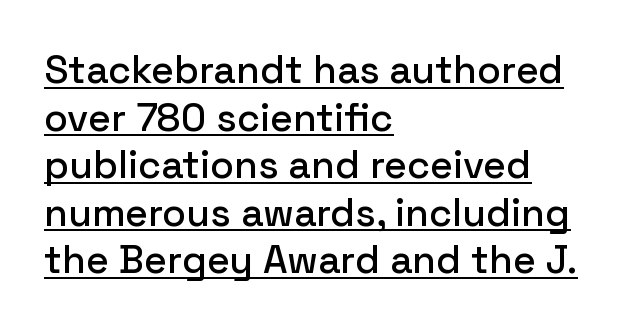
A typesetter would call this proportional, since set widths differ per character. This rendering employs a face without finishing strokes, i.e., a sans-serif. Default kerning and tracking; the words read as compact shapes. Somebody hit Ctrl+U on this one — the words are underlined.
